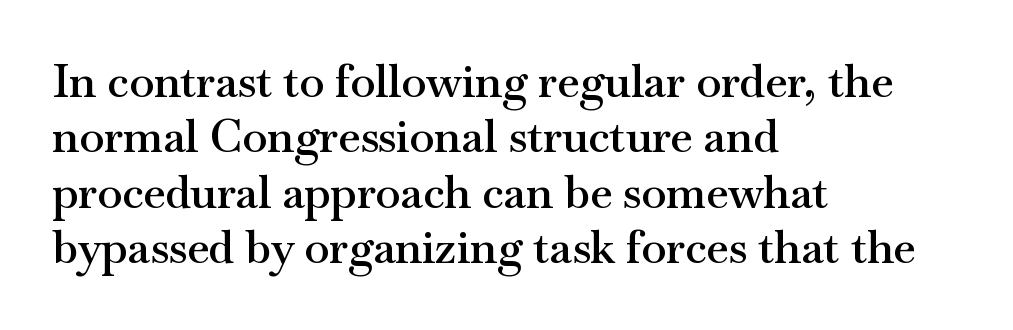
The image shows 45 px semibold, wide serif type, upright; set left-aligned, line spacing 1.23x, normal letter spacing, not underlined; medium stroke contrast and a small x-height.
